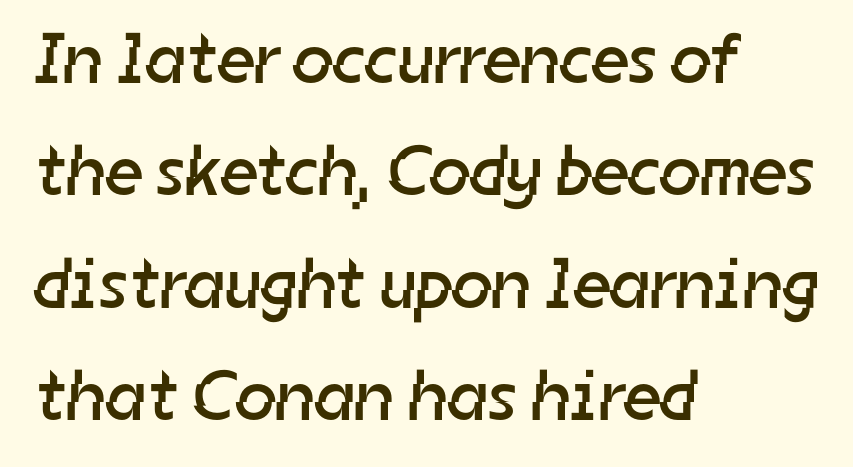
The image shows 72 px regular-weight sans-serif type; set left-aligned, normal line spacing (1.56x), normal letter spacing, not underlined; low stroke contrast and a medium x-height.
